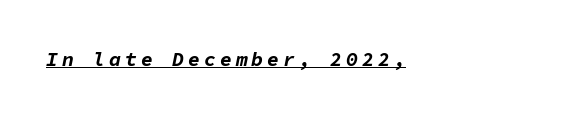
The image shows 20 px bold type, italic (leaning right); set left-aligned, underlined.
